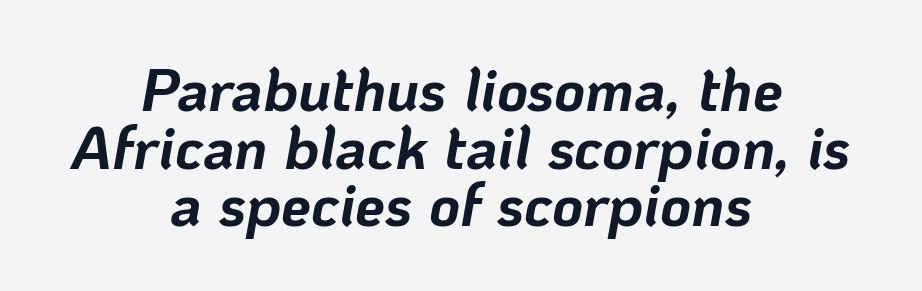
Q: Is the text bold? A: Yes.
Q: Is the text italic (slanted)? A: Yes, it leans right by about 10 degrees.
Q: Is the text underlined? A: No.
Q: How is the paragraph aligned? A: Centered.
Q: Is the spacing between letters normal or unusually wide? A: Normal.
Q: Is the spacing between lines tight, normal or loose? A: Tight.
Q: Width (condensed, normal, or wide)? A: Normal.
Q: Stroke contrast? A: Low.
Q: x-height? A: Medium.
Q: Monospaced? A: No.
